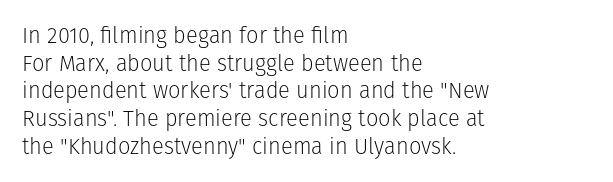
The typeface has the unassuming heft of standard copy or less. Vertical strokes here are truly vertical. A clean baseline with only descenders dipping below it. Default kerning and tracking; the words read as compact shapes.
